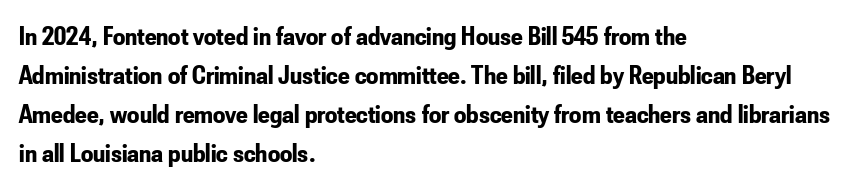
{"italic": "no", "bold": "yes", "underline": "no", "align": "left", "line_spacing": "normal", "line_spacing_ratio": 1.44, "letter_spacing": "normal", "letter_spacing_em": 0.0, "glyph_px": 27}
